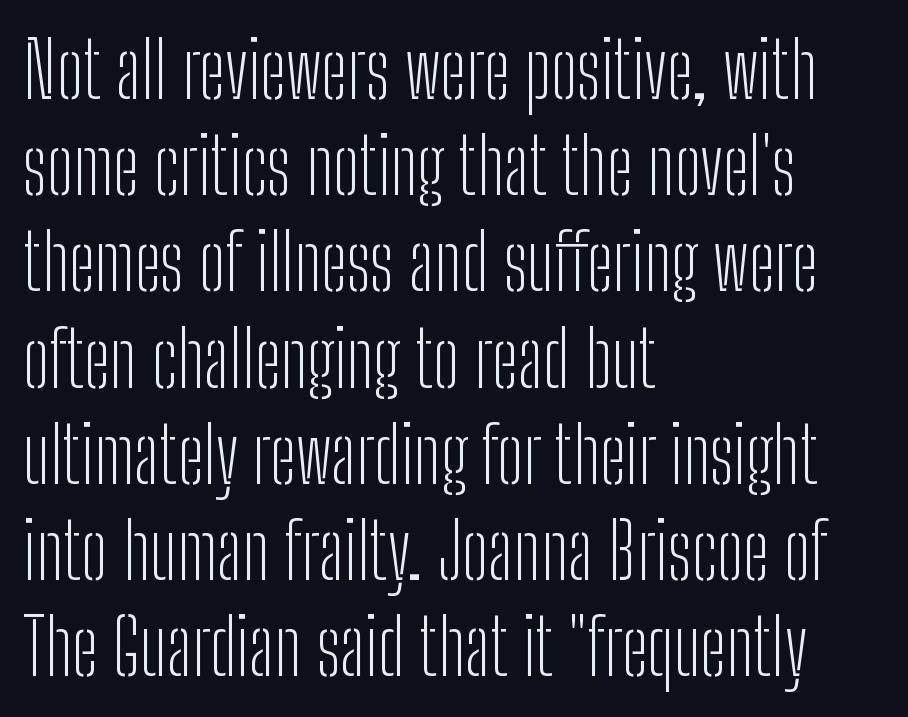
{"serif": "no", "italic": "no", "bold": "no", "weight": "light", "width": "condensed", "stroke_contrast": "low", "x_height": "medium", "monospaced": "no", "underline": "no", "align": "left", "line_spacing": "normal", "line_spacing_ratio": 1.25, "letter_spacing": "normal", "letter_spacing_em": 0.0, "glyph_px": 77}
